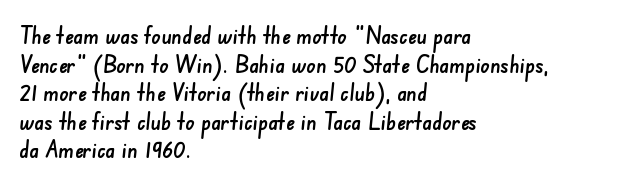
Compared with a centered layout, this one pins lines to the left instead. The glyphs are unaccompanied by any horizontal stroke below them. Letter spacing: default.
